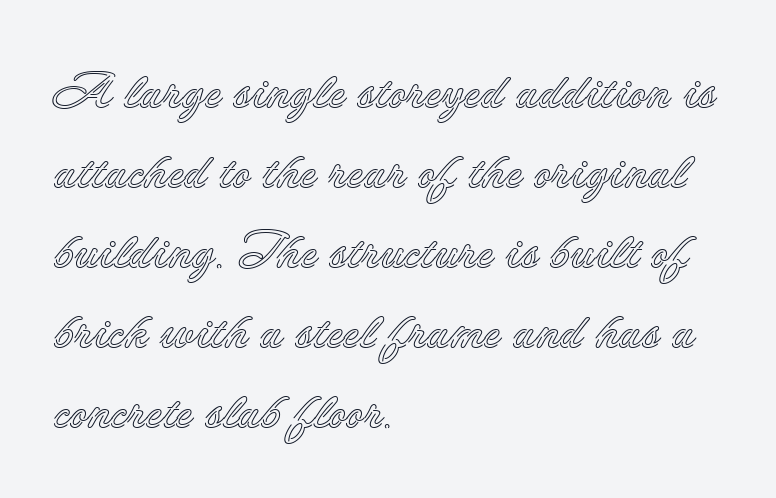
The image shows 50 px text type; set left-aligned, normal line spacing (1.6x), normal letter spacing, not underlined; a small x-height.
